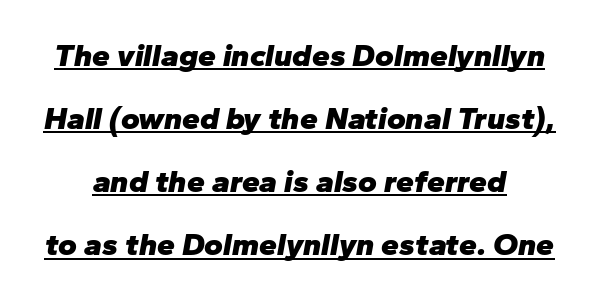
The image shows 32 px heavy type, italic (leaning right); set loose line spacing (1.97x), normal letter spacing, underlined; low stroke contrast and a medium x-height.
